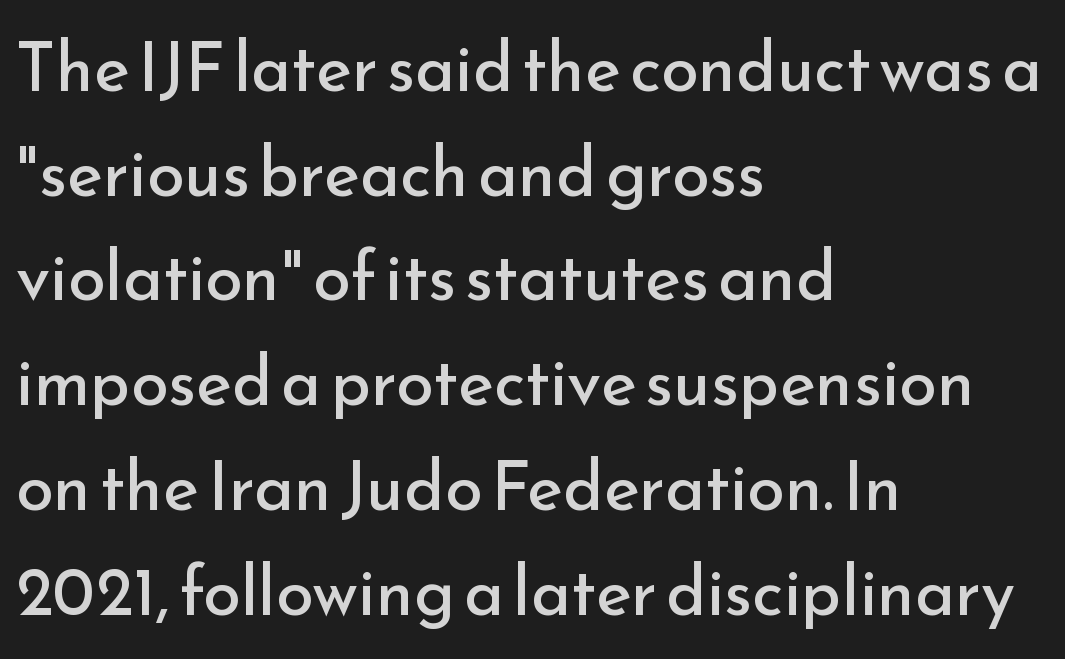
Q: Is the text bold? A: No.
Q: Is the text italic (slanted)? A: No, it is upright.
Q: Is the typeface a serif or a sans-serif typeface? A: Sans-serif.
Q: Is the text underlined? A: No.
Q: How is the paragraph aligned? A: Left-aligned.
Q: Is the spacing between letters normal or unusually wide? A: Normal.
Q: Is the spacing between lines tight, normal or loose? A: Normal.
Q: Width (condensed, normal, or wide)? A: Normal.
Q: Stroke contrast? A: Low.
Q: x-height? A: Small.
Q: Monospaced? A: No.
